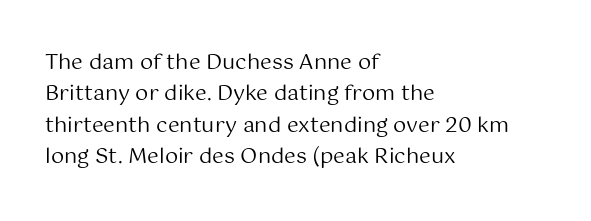
Each row of text sits above clean, open space. Italic? Not at all — the glyphs are vertical. Typeset ragged right — the left edge is the straight one. Each word holds together tightly as a unit, with standard inter-letter gaps. Interline gaps are of average width in this sample.
